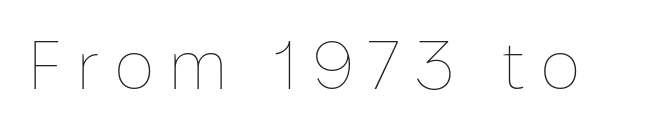
The image shows 68 px thin type, upright; set unusually wide letter spacing (+0.2 em), not underlined; low stroke contrast and a medium x-height.
